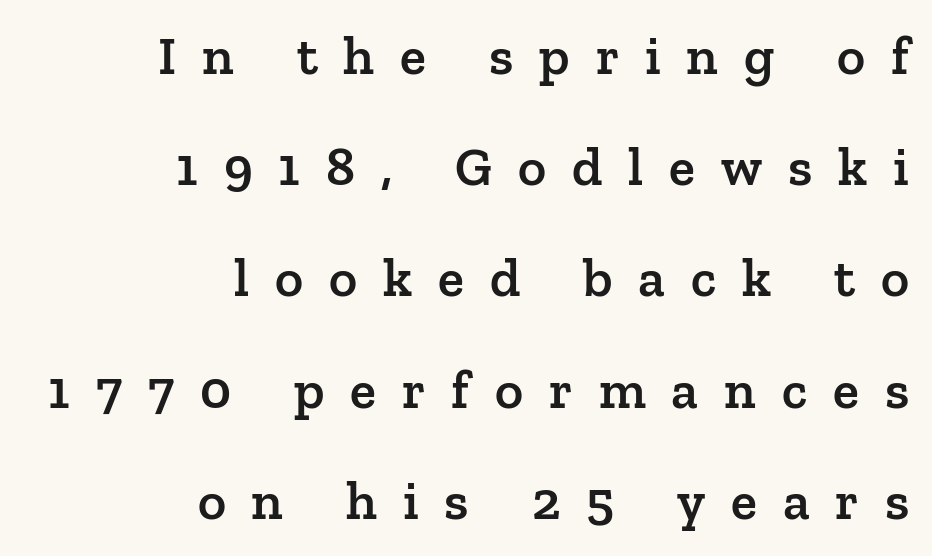
The image shows 54 px semibold serif type, upright; set right-aligned, loose line spacing (2.06x), unusually wide letter spacing (+0.48 em), not underlined; low stroke contrast and a medium x-height.
